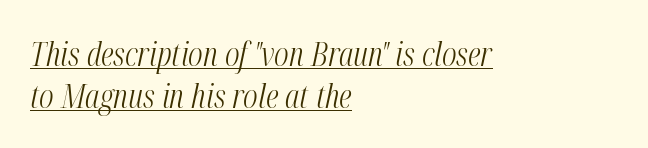
Q: Is the text bold? A: No.
Q: Is the text italic (slanted)? A: Yes, it leans right by about 12 degrees.
Q: Is the text underlined? A: Yes.
Q: How is the paragraph aligned? A: Left-aligned.
Q: Is the spacing between letters normal or unusually wide? A: Normal.
Q: Is the spacing between lines tight, normal or loose? A: Normal.
Q: Width (condensed, normal, or wide)? A: Condensed.
Q: Stroke contrast? A: Medium.
Q: x-height? A: Medium.
Q: Monospaced? A: No.
